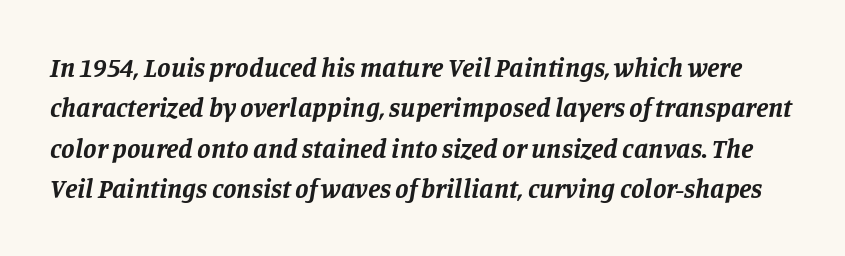
The image shows 27 px bold type, italic (leaning right); set normal line spacing (1.5x), normal letter spacing, not underlined.
